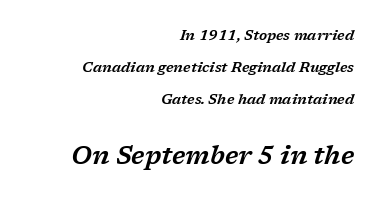
{"italic": "yes", "lean": "right", "slant_degrees": 17, "underline": "no", "align": "right", "line_spacing": "loose", "line_spacing_ratio": 2.29, "letter_spacing": "normal", "letter_spacing_em": 0.0, "larger_block": "second", "size_ratio": 1.79, "glyph_px": 25}
